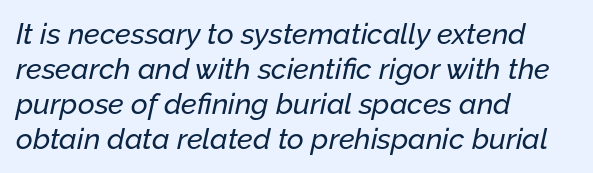
The image shows 29 px text type, italic (leaning right); set left-aligned, line spacing 1.21x, normal letter spacing, not underlined; low stroke contrast and a medium x-height.
